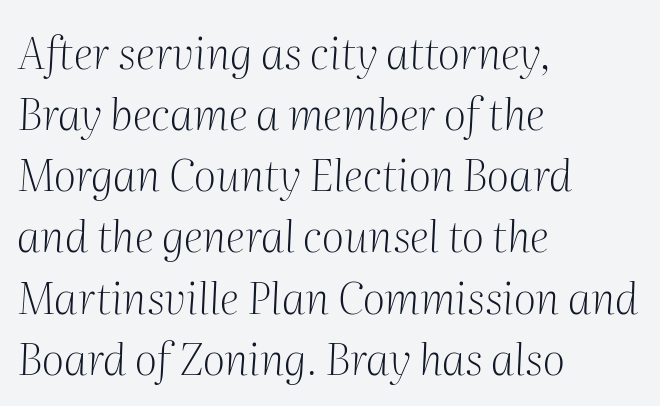
Italic: yes, the glyphs are oblique. Ink coverage per letter is moderate at most. The designer went with a serif here, giving each stem small feet. Horizontal alignment here is leftward, the default for most running prose. Descender tails drop into unmarked territory. Letter spacing: default.
